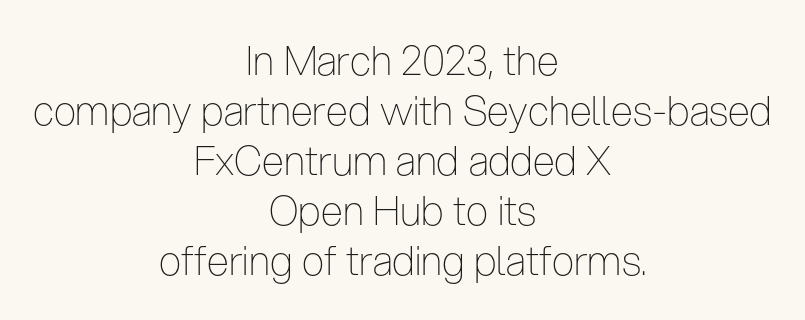
Unmarked baselines from the first word to the last. What's the leading like? Ordinary, nothing unusual. The passage shown is typeset with a sans-serif family. No chunkiness to these letters — they're not bold. Compared with typical body copy, the letter spacing here is the same.
